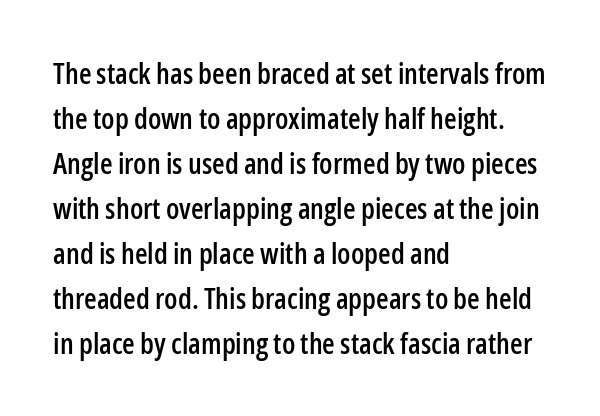
{"serif": "no", "italic": "no", "width": "condensed", "stroke_contrast": "low", "x_height": "medium", "monospaced": "no", "underline": "no", "align": "left", "line_spacing": "normal", "line_spacing_ratio": 1.55, "letter_spacing": "normal", "letter_spacing_em": 0.0, "glyph_px": 29}
